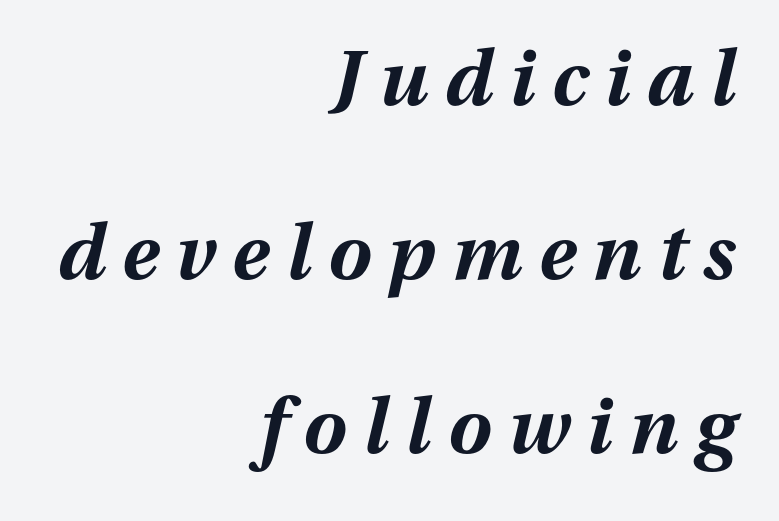
Q: Is the text bold? A: Yes.
Q: Is the text italic (slanted)? A: Yes, it leans right by about 13 degrees.
Q: Is the text underlined? A: No.
Q: How is the paragraph aligned? A: Right-aligned.
Q: Is the spacing between letters normal or unusually wide? A: Unusually wide.
Q: Is the spacing between lines tight, normal or loose? A: Loose.
Q: Width (condensed, normal, or wide)? A: Normal.
Q: Stroke contrast? A: Medium.
Q: x-height? A: Medium.
Q: Monospaced? A: No.
